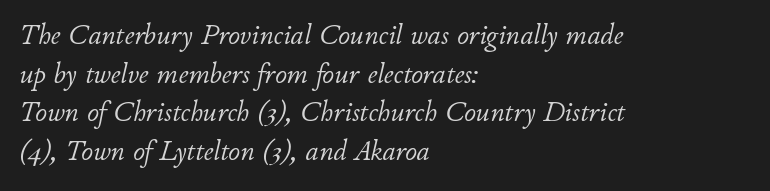
Each stroke keeps to a modest, everyday thickness or less. Vertically, the passage feels balanced, rows spaced as you'd expect. This rendering uses left alignment, leaving the right contour irregular. This sample has the flowing, uneven cadence of proportional lettering. Tall strokes in this sample are angled rather than plumb. Spacing between characters is what you'd get straight out of the box.
